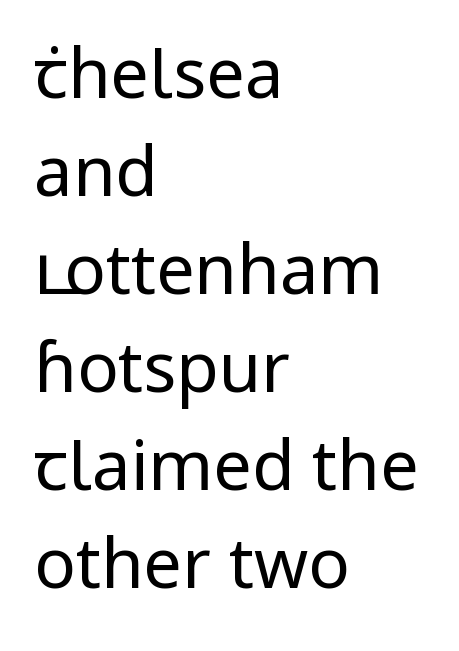
The image shows 69 px regular-weight sans-serif type, upright; set left-aligned, normal line spacing (1.42x), normal letter spacing, not underlined; low stroke contrast and a medium x-height.
